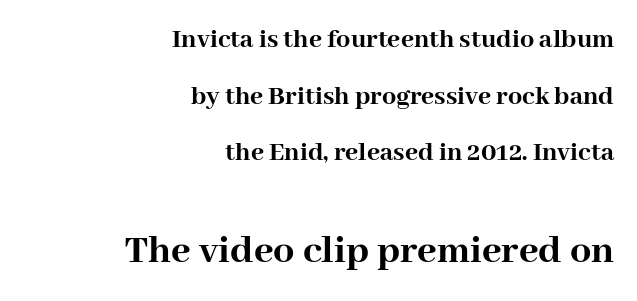
The image shows 42 px semibold serif type, upright; set right-aligned, loose line spacing (2.02x), normal letter spacing, not underlined; the second (bottom) block is 1.5x larger; high stroke contrast and a medium x-height.
